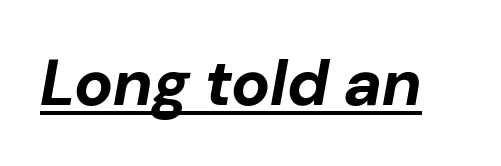
Heft: maximum for text — a bold. Quick note: italic. Characters follow at the spacing the type designer built in. A continuous stroke trails under the words, as in a hyperlink. Spacing verdict: proportional, widths tailored to each character.
